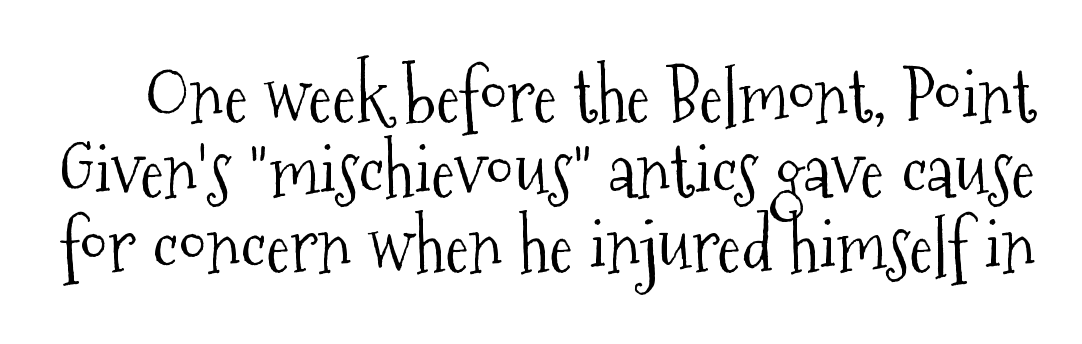
The letterforms sit at book weight or below. The passage shown stacks its lines with hardly any gap. The gaps between neighbouring characters are ordinary and unremarkable. A clean baseline with only descenders dipping below it.
